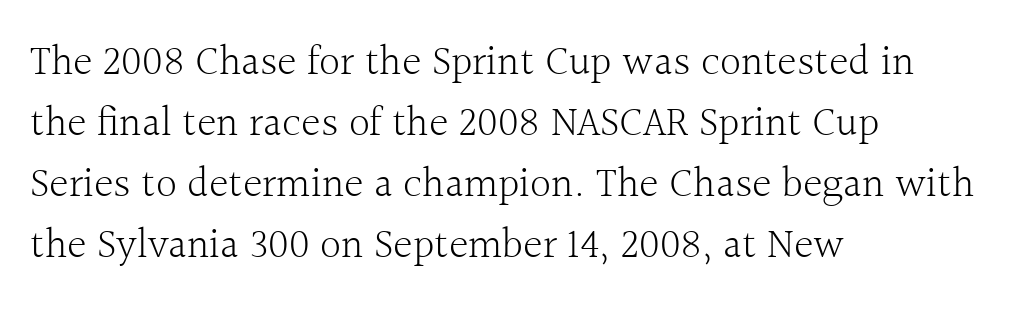
The image shows 42 px light serif type, upright; set left-aligned, normal line spacing (1.45x), normal letter spacing, not underlined; a medium x-height.
